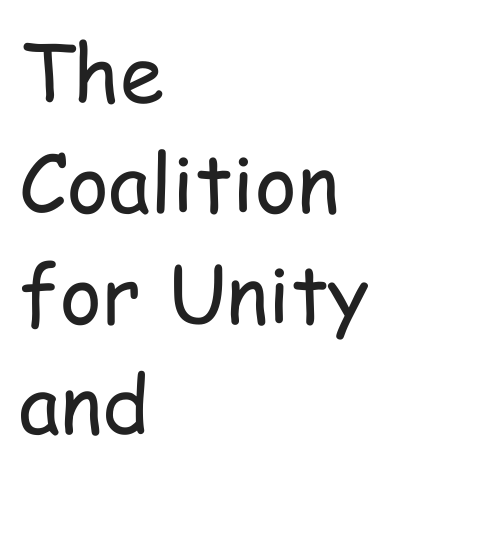
Q: Is the text bold? A: No.
Q: Is the text italic (slanted)? A: No, it is upright.
Q: Is the typeface a serif or a sans-serif typeface? A: Sans-serif.
Q: Is the text underlined? A: No.
Q: How is the paragraph aligned? A: Left-aligned.
Q: Is the spacing between letters normal or unusually wide? A: Normal.
Q: Is the spacing between lines tight, normal or loose? A: Normal.
Q: Width (condensed, normal, or wide)? A: Condensed.
Q: Stroke contrast? A: Low.
Q: x-height? A: Medium.
Q: Monospaced? A: No.
